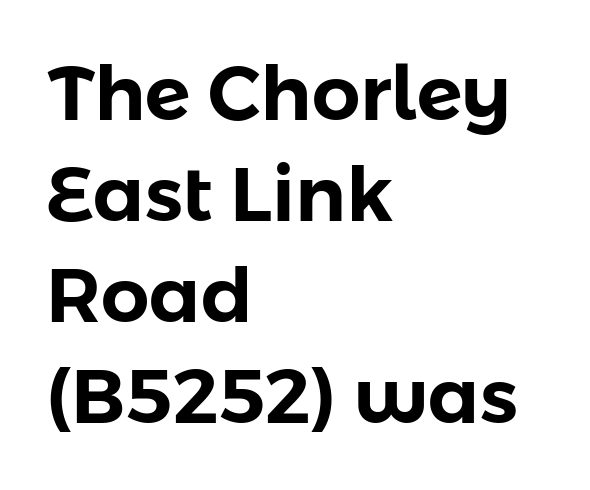
{"serif": "no", "italic": "no", "width": "normal", "stroke_contrast": "low", "x_height": "medium", "monospaced": "no", "underline": "no", "align": "left", "line_spacing": "normal", "line_spacing_ratio": 1.33, "letter_spacing": "normal", "letter_spacing_em": 0.0, "glyph_px": 76}
